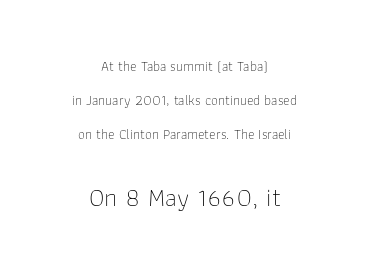
A quiet, ordinary-to-light weight characterises the typeface. The lines are quadded center. When letters stand straight like this, we call the style roman or upright. Inter-character spacing is left at the font's built-in metrics. A great deal of white space separates one row of letters from the next. The baseline area is clear.
